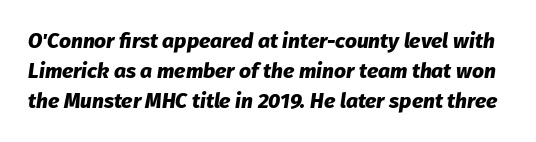
{"italic": "yes", "lean": "right", "slant_degrees": 8, "bold": "yes", "underline": "no", "line_spacing": "normal", "line_spacing_ratio": 1.42, "letter_spacing": "normal", "letter_spacing_em": 0.0, "glyph_px": 21}
